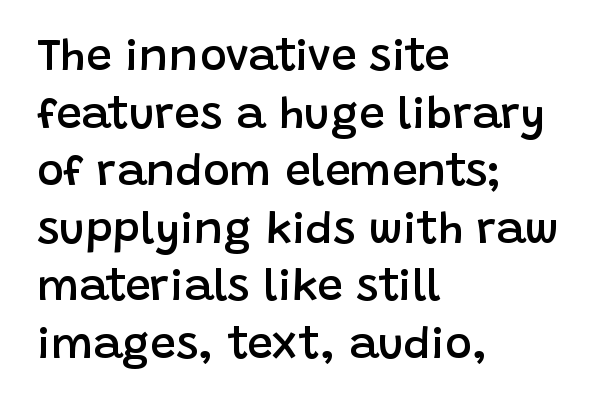
The image shows 45 px semibold sans-serif type, upright; set left-aligned, normal line spacing (1.28x), normal letter spacing, not underlined; low stroke contrast and a large x-height.
